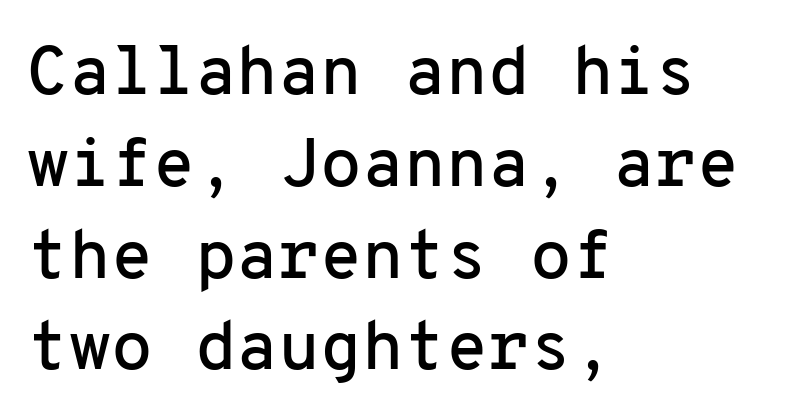
The zone under the glyphs is completely vacant. Do the characters align in a grid? Yes, the font is monospaced. Each new line begins a customary step beneath the previous one. The typography opts for an upright posture over an oblique one. A sans-serif font was chosen for this passage. All the whitespace from short lines collects on the right.
